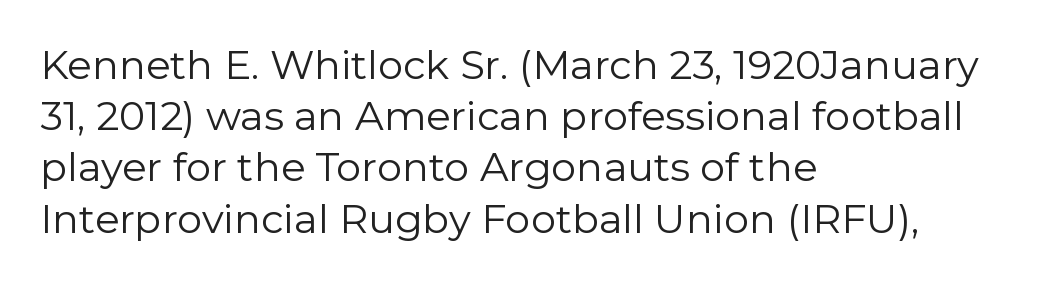
{"serif": "no", "italic": "no", "bold": "no", "weight": "regular", "width": "normal", "stroke_contrast": "low", "x_height": "medium", "monospaced": "no", "underline": "no", "align": "left", "line_spacing": "normal", "line_spacing_ratio": 1.28, "letter_spacing": "normal", "letter_spacing_em": 0.0, "glyph_px": 40}
